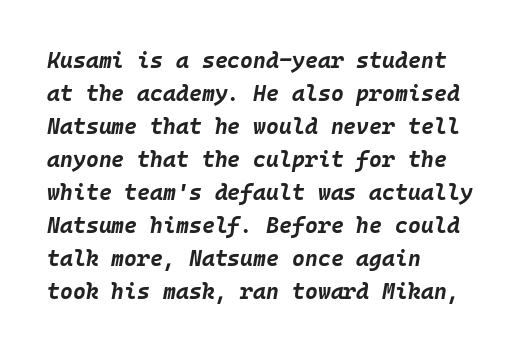
The image shows 22 px bold type, italic (leaning right); set left-aligned, normal line spacing (1.5x), normal letter spacing, not underlined.
